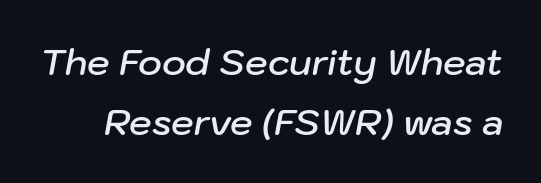
The rendering uses natural spacing where letterforms have individual widths. These lines keep a tight, regular rhythm from letter to letter. These lines sit exactly where default settings would place them. The passage shown is semibold, sitting just below true bold. The specimen omits any rule beneath the text block's lines.
